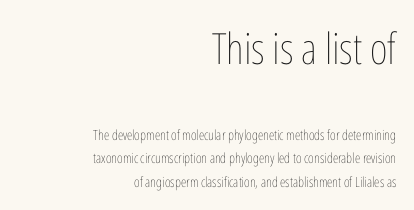
The image shows 43 px thin, condensed type, upright; set right-aligned, normal line spacing (1.68x), normal letter spacing, not underlined; the first (top) block is 3.07x larger; low stroke contrast and a medium x-height.
